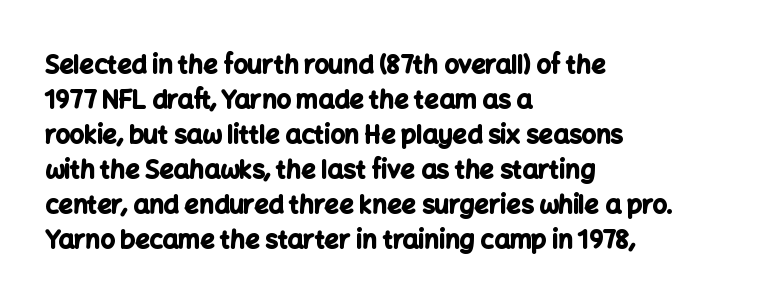
Nope, not italic — everything's standing straight. Regular leading. Teacher's note: observe the even left margin — that is flush-left alignment. The space beneath each line is pristine and unruled. Glyph-to-glyph distance matches everyday printed text.
